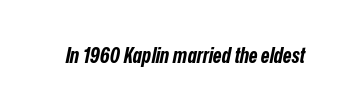
Q: Is the text bold? A: Yes.
Q: Is the text italic (slanted)? A: Yes, it leans right by about 12 degrees.
Q: Is the text underlined? A: No.
Q: Is the spacing between letters normal or unusually wide? A: Normal.
